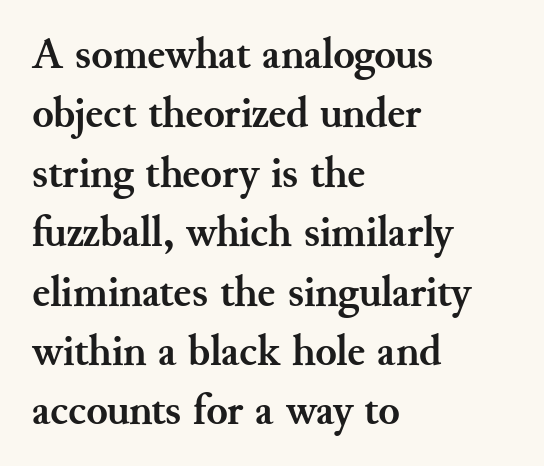
Q: Is the text bold? A: Yes.
Q: Is the text italic (slanted)? A: No, it is upright.
Q: Is the typeface a serif or a sans-serif typeface? A: Serif.
Q: Is the text underlined? A: No.
Q: How is the paragraph aligned? A: Left-aligned.
Q: Is the spacing between letters normal or unusually wide? A: Normal.
Q: Is the spacing between lines tight, normal or loose? A: Normal.
Q: Width (condensed, normal, or wide)? A: Normal.
Q: Stroke contrast? A: Medium.
Q: x-height? A: Small.
Q: Monospaced? A: No.
